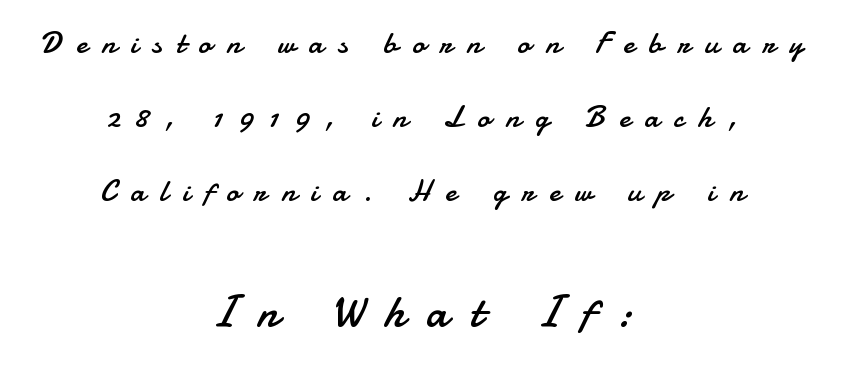
The image shows 46 px regular-weight sans-serif type; set centered, loose line spacing (2.38x), unusually wide letter spacing (+0.47 em), not underlined; the second (bottom) block is 1.48x larger; low stroke contrast and a small x-height.
